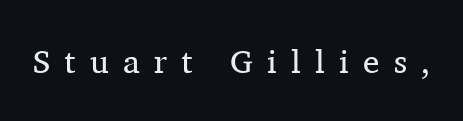
Stroke thickness stays within the range of a standard reading face or lighter. You could only call the tracking loose — the letters float apart. The specimen reads as upright at a glance. The typeface chosen for these lines features serifs.
